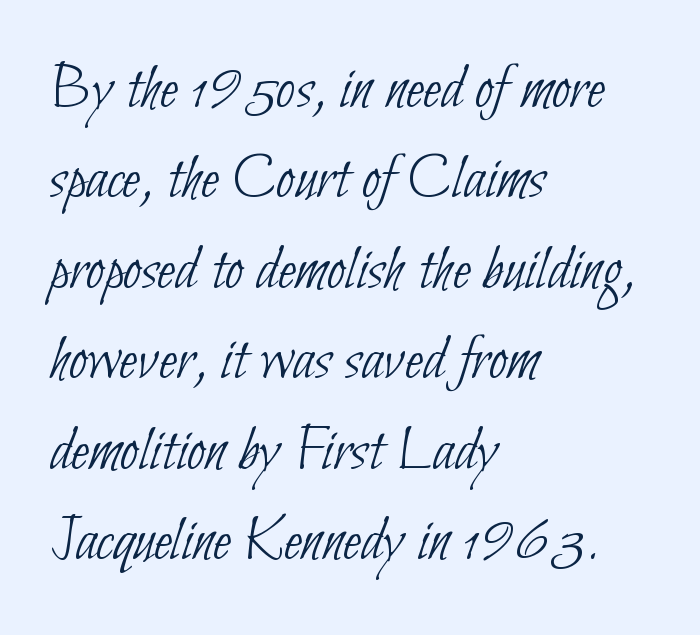
The image shows 66 px thin, condensed sans-serif type; set left-aligned, normal line spacing (1.37x), normal letter spacing, not underlined; low stroke contrast and a small x-height.
